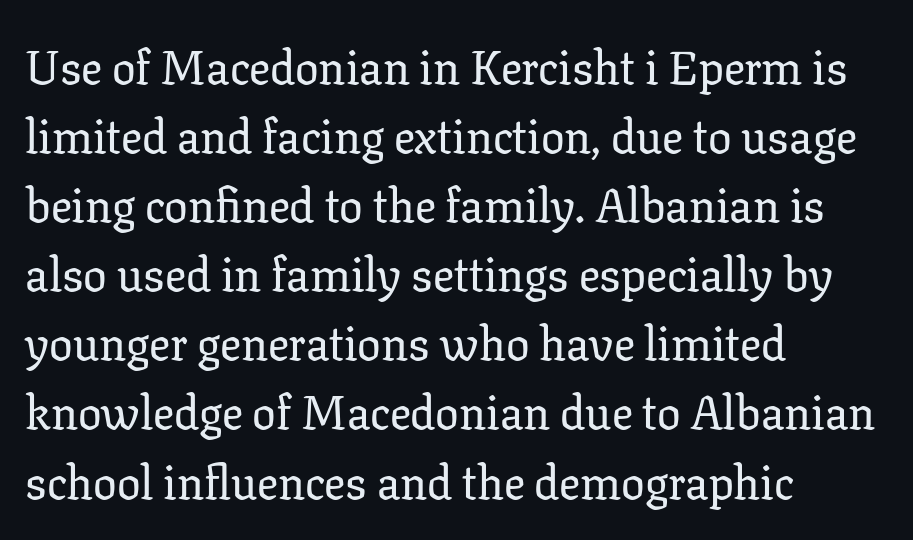
The face used here is proportionally spaced, like ordinary book or web type. The vertical gap from one line to the next is medium. The lettering holds an erect, upright posture throughout. The letters sit at their default tracking, neither squeezed nor spread.
